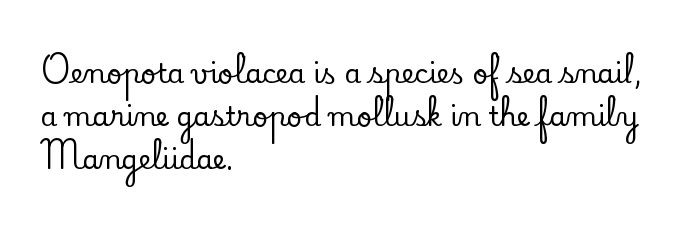
{"italic": "no", "underline": "no", "align": "left", "line_spacing": "normal", "line_spacing_ratio": 1.59, "letter_spacing": "normal", "letter_spacing_em": 0.0, "glyph_px": 27}
